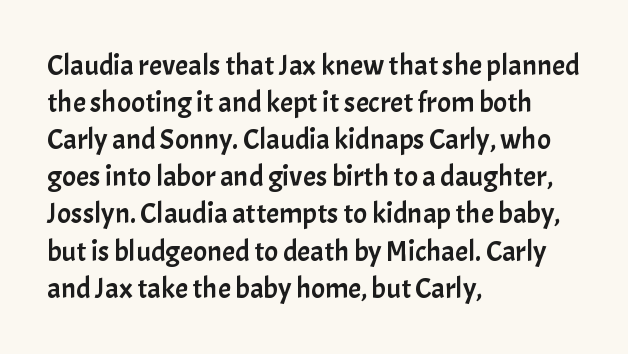
The image shows 29 px sans-serif type, upright; set left-aligned, normal line spacing (1.28x), normal letter spacing, not underlined; low stroke contrast and a medium x-height.
